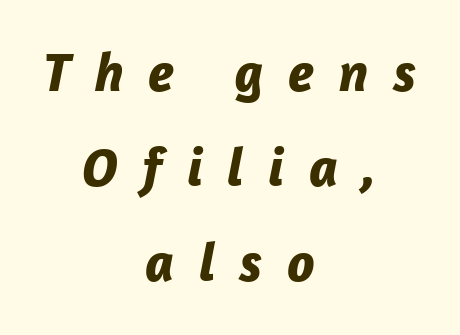
There is plenty of visible air inserted between adjacent glyphs. The rendering uses natural spacing where letterforms have individual widths. You'd pick this weight for a headline — it's a proper bold. Leftover space on each line is divided equally before and after the words. The whole block is typeset with a tilt.
